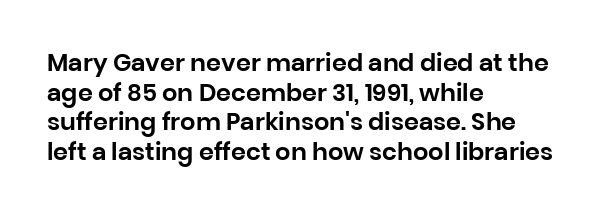
Q: Is the text italic (slanted)? A: No, it is upright.
Q: Is the text underlined? A: No.
Q: How is the paragraph aligned? A: Left-aligned.
Q: Is the spacing between letters normal or unusually wide? A: Normal.
